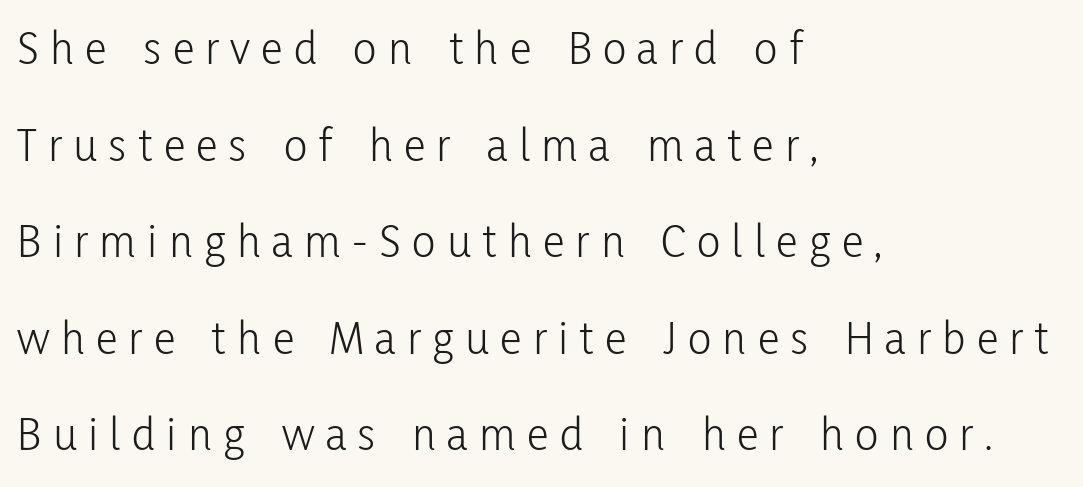
{"serif": "no", "italic": "no", "bold": "no", "weight": "light", "width": "condensed", "stroke_contrast": "low", "x_height": "medium", "monospaced": "no", "underline": "no", "align": "left", "line_spacing": "loose", "line_spacing_ratio": 1.97, "letter_spacing": "wide", "letter_spacing_em": 0.23, "glyph_px": 49}
